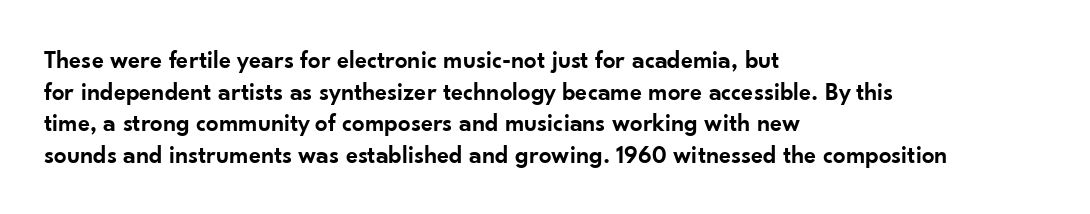
The image shows 25 px text type, upright; set left-aligned, normal line spacing (1.27x), normal letter spacing, not underlined.
